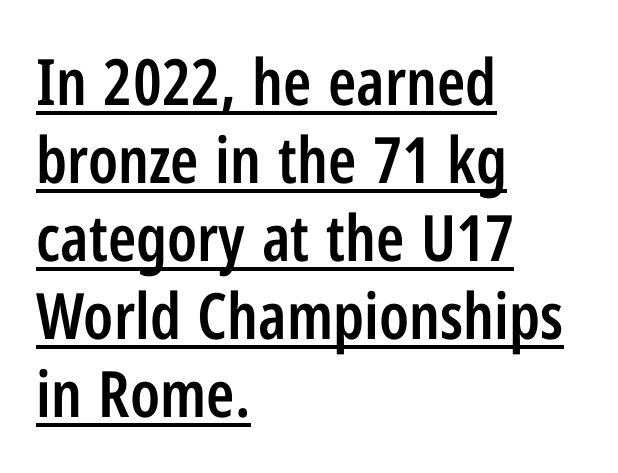
The image shows 64 px semibold, condensed sans-serif type, upright; set left-aligned, line spacing 1.22x, normal letter spacing, underlined; low stroke contrast and a medium x-height.
